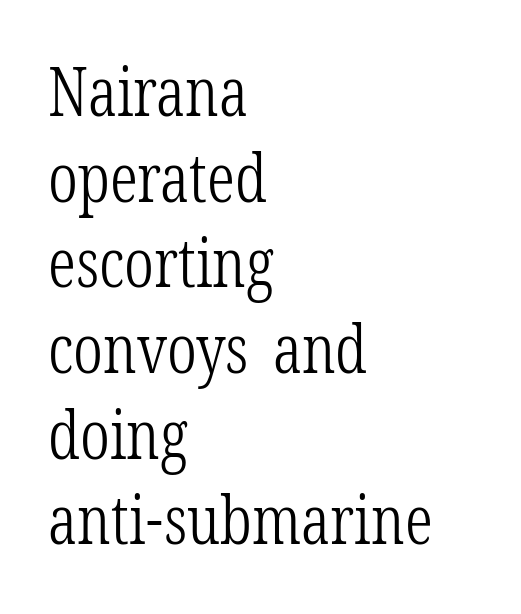
Q: Is the text bold? A: No.
Q: Is the text italic (slanted)? A: No, it is upright.
Q: Is the typeface a serif or a sans-serif typeface? A: Serif.
Q: Is the text underlined? A: No.
Q: How is the paragraph aligned? A: Left-aligned.
Q: Is the spacing between letters normal or unusually wide? A: Normal.
Q: Is the spacing between lines tight, normal or loose? A: Normal.
Q: Width (condensed, normal, or wide)? A: Condensed.
Q: Stroke contrast? A: Low.
Q: x-height? A: Medium.
Q: Monospaced? A: No.
